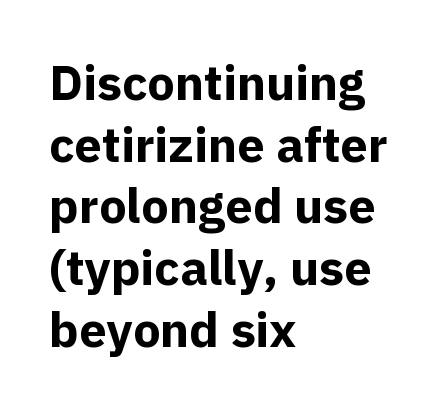
The image shows 49 px bold sans-serif type, upright; set left-aligned, normal line spacing (1.26x), normal letter spacing, not underlined; a medium x-height.
